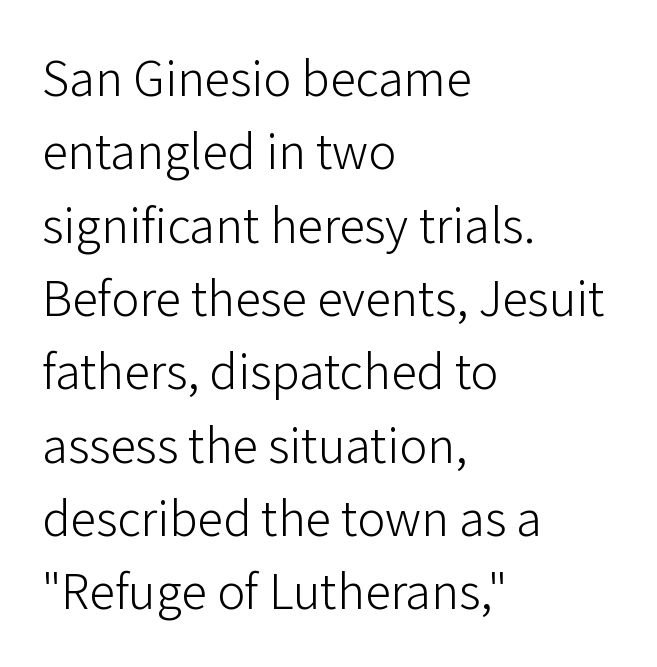
{"serif": "no", "italic": "no", "bold": "no", "weight": "light", "width": "normal", "stroke_contrast": "low", "x_height": "medium", "monospaced": "no", "underline": "no", "align": "left", "line_spacing": "normal", "line_spacing_ratio": 1.41, "letter_spacing": "normal", "letter_spacing_em": 0.0, "glyph_px": 52}
